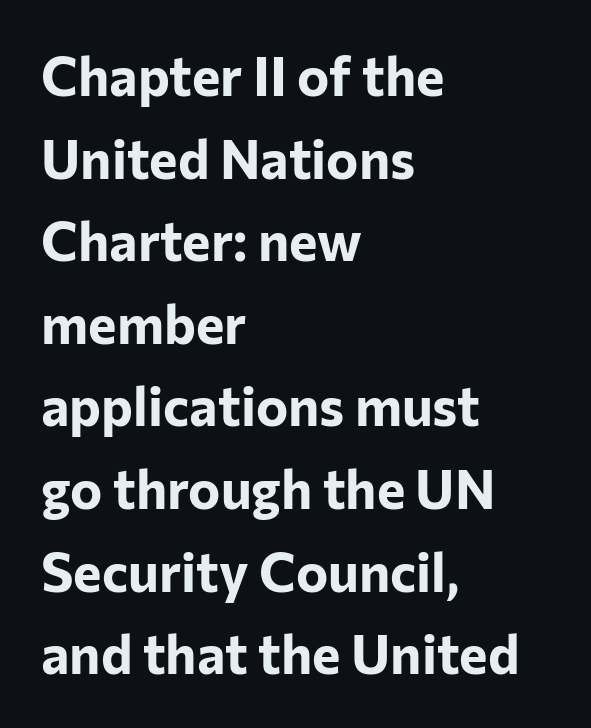
Q: Is the text bold? A: Yes.
Q: Is the text italic (slanted)? A: No, it is upright.
Q: Is the typeface a serif or a sans-serif typeface? A: Sans-serif.
Q: Is the text underlined? A: No.
Q: How is the paragraph aligned? A: Left-aligned.
Q: Is the spacing between letters normal or unusually wide? A: Normal.
Q: Is the spacing between lines tight, normal or loose? A: Normal.
Q: Width (condensed, normal, or wide)? A: Normal.
Q: Stroke contrast? A: Low.
Q: x-height? A: Medium.
Q: Monospaced? A: No.
